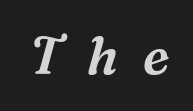
Q: Is the text italic (slanted)? A: Yes, it leans right by about 16 degrees.
Q: Is the typeface a serif or a sans-serif typeface? A: Serif.
Q: Is the text underlined? A: No.
Q: Is the spacing between letters normal or unusually wide? A: Unusually wide.
Q: Width (condensed, normal, or wide)? A: Normal.
Q: Stroke contrast? A: Medium.
Q: x-height? A: Medium.
Q: Monospaced? A: No.
